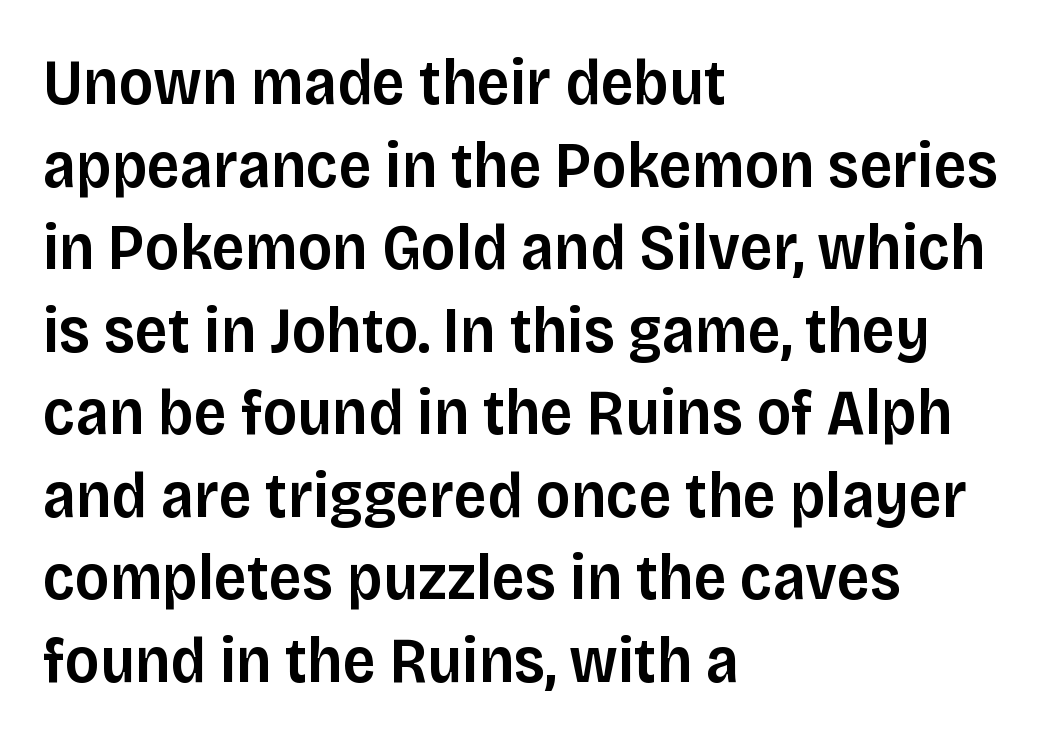
{"serif": "no", "italic": "no", "bold": "semi", "weight": "semibold", "width": "normal", "stroke_contrast": "low", "x_height": "large", "monospaced": "no", "underline": "no", "align": "left", "line_spacing": "normal", "line_spacing_ratio": 1.27, "letter_spacing": "normal", "letter_spacing_em": 0.0, "glyph_px": 65}
